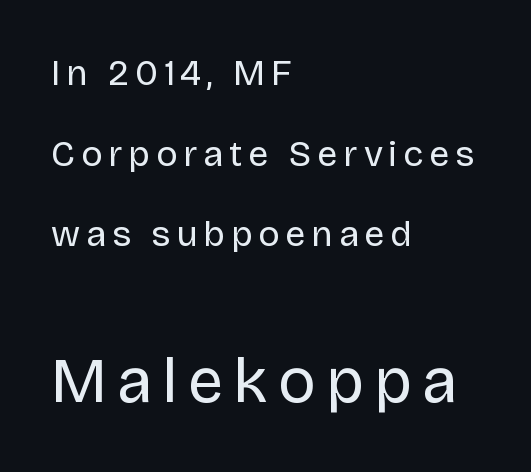
The image shows 63 px regular-weight sans-serif type, upright; set left-aligned, loose line spacing (2.24x), not underlined; the second (bottom) block is 1.75x larger; low stroke contrast and a large x-height.
